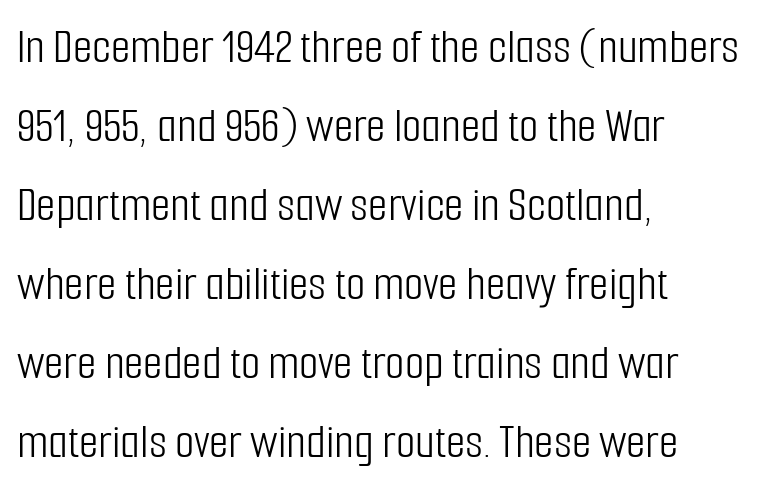
Q: Is the text bold? A: No.
Q: Is the text italic (slanted)? A: No, it is upright.
Q: Is the typeface a serif or a sans-serif typeface? A: Sans-serif.
Q: Is the text underlined? A: No.
Q: How is the paragraph aligned? A: Left-aligned.
Q: Is the spacing between letters normal or unusually wide? A: Normal.
Q: Is the spacing between lines tight, normal or loose? A: Normal.
Q: Width (condensed, normal, or wide)? A: Condensed.
Q: Stroke contrast? A: Low.
Q: x-height? A: Medium.
Q: Monospaced? A: No.
